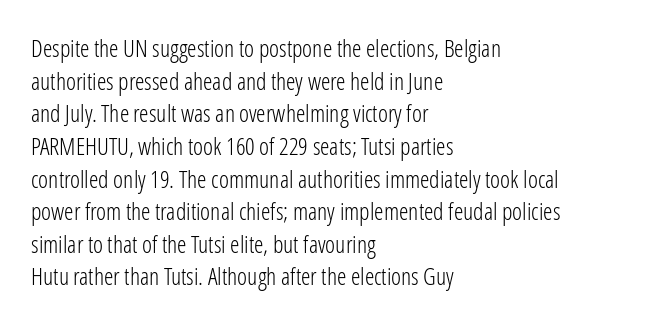
{"italic": "no", "bold": "no", "underline": "no", "align": "left", "line_spacing": "normal", "line_spacing_ratio": 1.36, "letter_spacing": "normal", "letter_spacing_em": 0.0, "glyph_px": 24}
